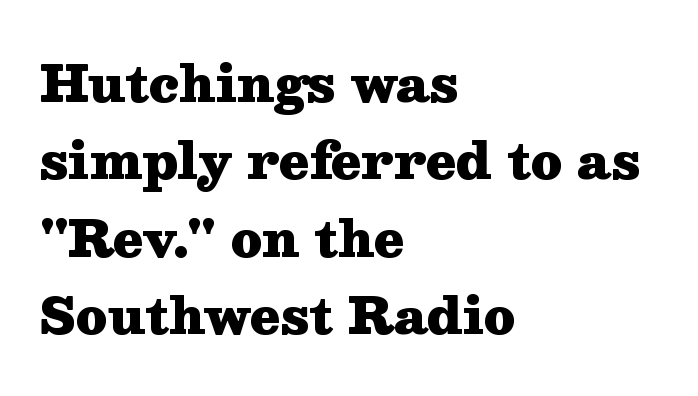
{"serif": "yes", "italic": "no", "bold": "yes", "weight": "heavy", "width": "wide", "stroke_contrast": "medium", "x_height": "medium", "monospaced": "no", "underline": "no", "align": "left", "line_spacing": "normal", "line_spacing_ratio": 1.58, "letter_spacing": "normal", "letter_spacing_em": 0.0, "glyph_px": 49}
